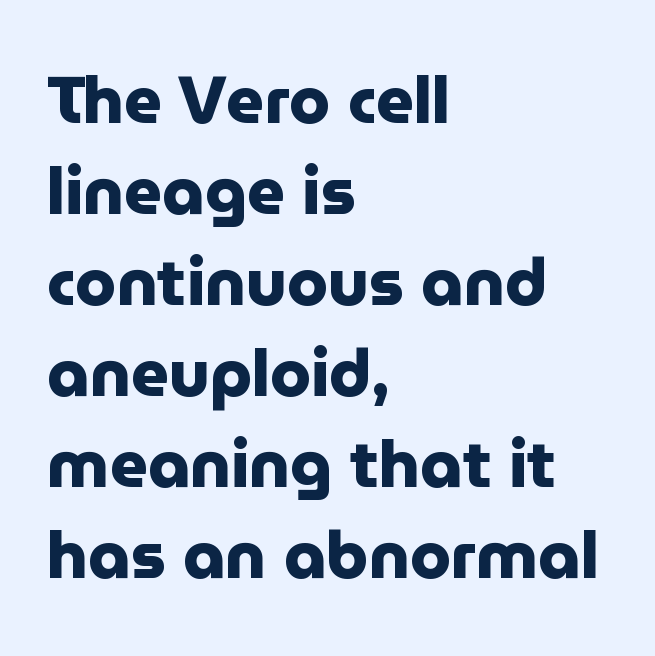
Honestly, there is no underline to notice here at all. Do the characters align in a grid? No, the font is proportional. Glyph-to-glyph distance matches everyday printed text. Quick note: not italic, upright. Grotesque or geometric, the face here clearly has no serifs.
